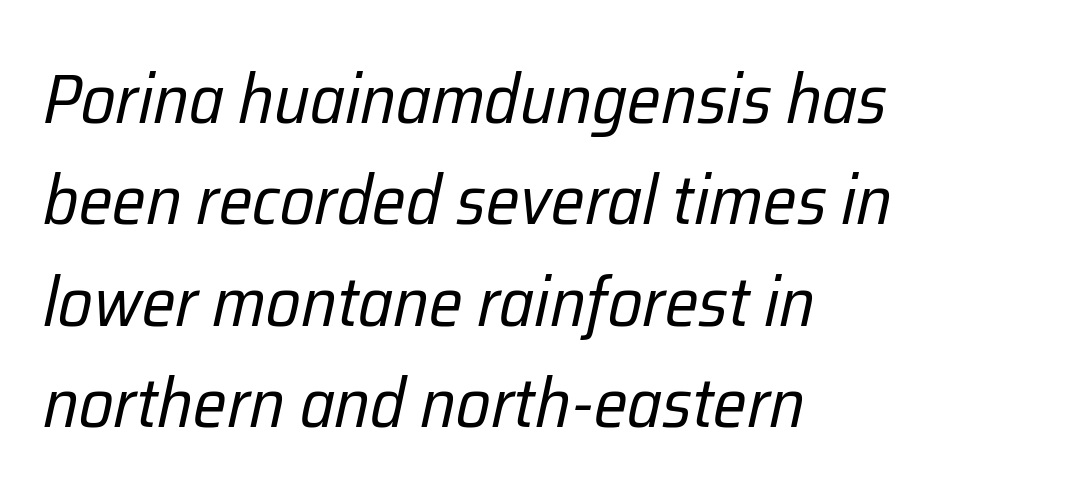
The image shows 70 px regular-weight, condensed type, italic (leaning right); set left-aligned, normal line spacing (1.45x), normal letter spacing, not underlined; low stroke contrast and a medium x-height.
